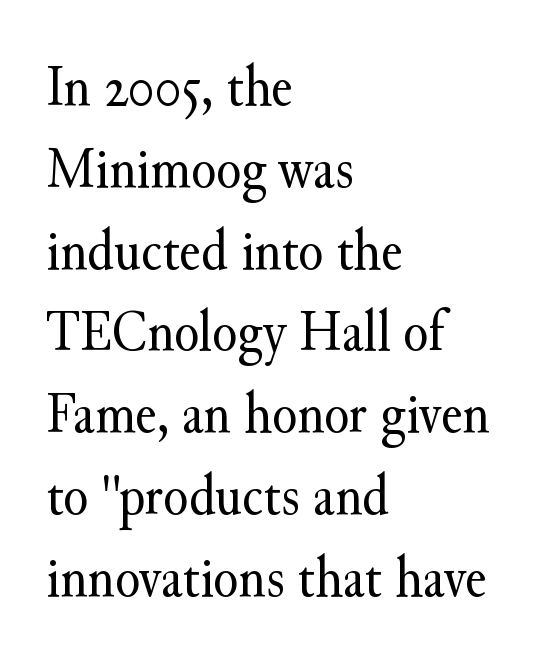
{"serif": "yes", "italic": "no", "bold": "no", "weight": "regular", "width": "normal", "stroke_contrast": "medium", "x_height": "small", "monospaced": "no", "underline": "no", "align": "left", "line_spacing": "normal", "line_spacing_ratio": 1.41, "letter_spacing": "normal", "letter_spacing_em": 0.0, "glyph_px": 58}
